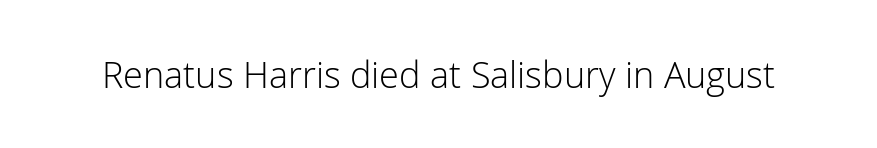
{"serif": "no", "italic": "no", "bold": "no", "weight": "light", "width": "normal", "stroke_contrast": "low", "x_height": "medium", "monospaced": "no", "underline": "no", "letter_spacing": "normal", "letter_spacing_em": 0.0, "glyph_px": 36}
